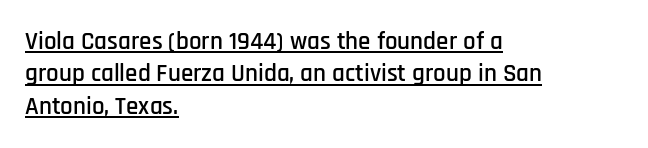
{"italic": "no", "underline": "yes", "align": "left", "line_spacing": "normal", "line_spacing_ratio": 1.3, "letter_spacing": "normal", "letter_spacing_em": 0.0, "glyph_px": 25}
